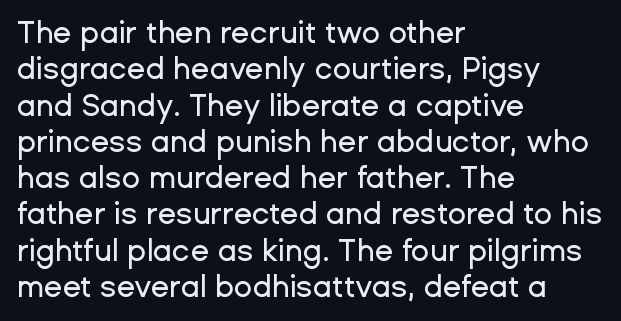
Q: Is the text italic (slanted)? A: No, it is upright.
Q: Is the typeface a serif or a sans-serif typeface? A: Sans-serif.
Q: Is the text underlined? A: No.
Q: How is the paragraph aligned? A: Left-aligned.
Q: Is the spacing between letters normal or unusually wide? A: Normal.
Q: Width (condensed, normal, or wide)? A: Normal.
Q: Stroke contrast? A: Low.
Q: x-height? A: Medium.
Q: Monospaced? A: No.
